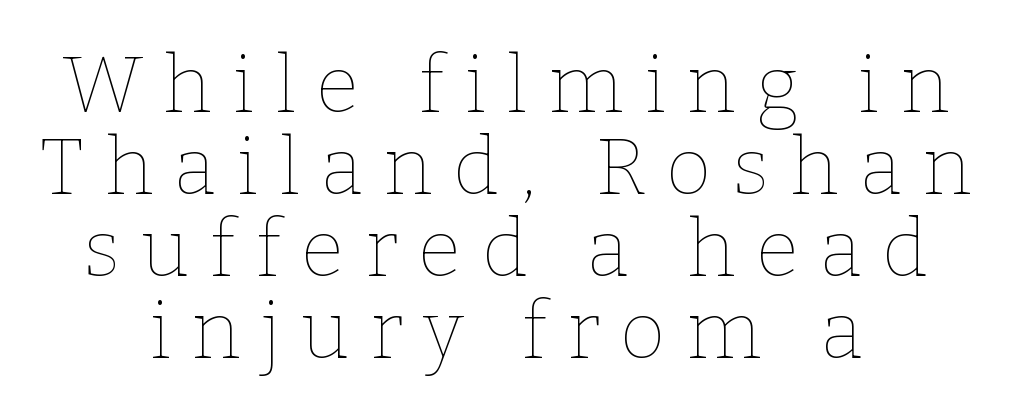
{"italic": "no", "bold": "no", "weight": "thin", "width": "normal", "stroke_contrast": "low", "x_height": "medium", "monospaced": "no", "underline": "no", "align": "center", "line_spacing": "tight", "line_spacing_ratio": 1.04, "letter_spacing": "wide", "letter_spacing_em": 0.26, "glyph_px": 79}
